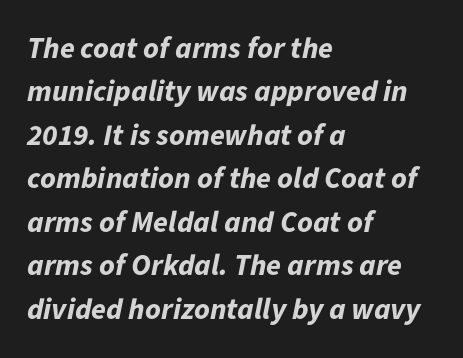
The letterforms sit shoulder to shoulder at normal distance. The strokes are fattened all the way to bold. Short and long lines alike share a common starting point at left. Emphasis-style slanted type is in use.
